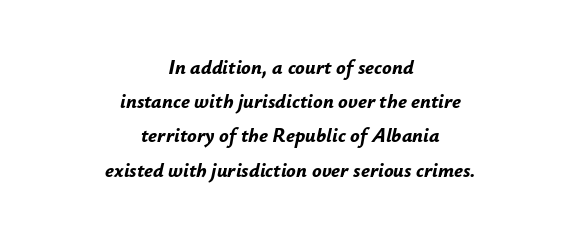
The image shows 20 px bold type, italic (leaning right); set centered, line spacing 1.71x, normal letter spacing, not underlined.
